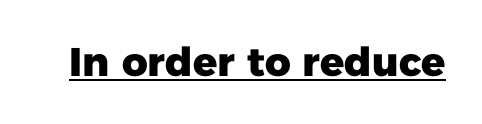
Q: Is the text bold? A: Yes.
Q: Is the text italic (slanted)? A: No, it is upright.
Q: Is the typeface a serif or a sans-serif typeface? A: Sans-serif.
Q: Is the text underlined? A: Yes.
Q: Is the spacing between letters normal or unusually wide? A: Normal.
Q: Width (condensed, normal, or wide)? A: Normal.
Q: Stroke contrast? A: Low.
Q: x-height? A: Medium.
Q: Monospaced? A: No.
